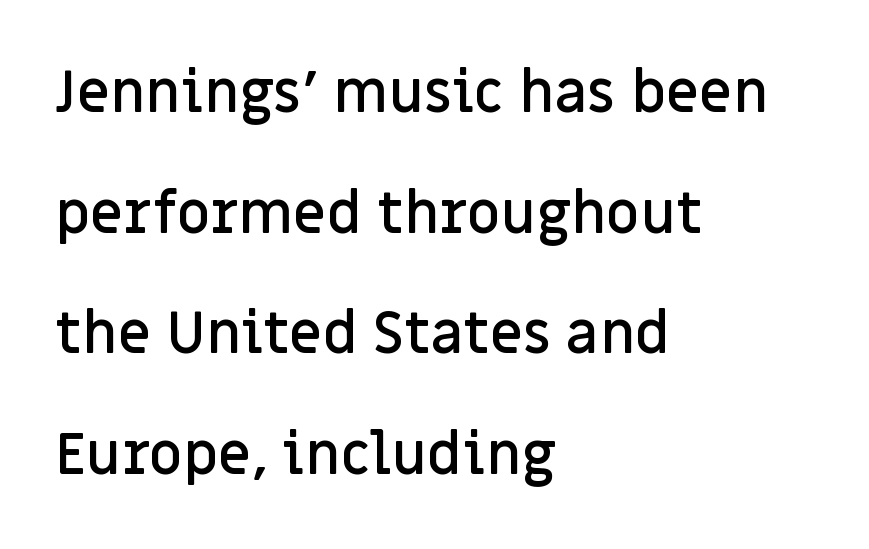
Vertical spacing — loose. Proportional: the letters do not fall into vertical columns. The area under the type is left untouched. Compared with typical body copy, the letter spacing here is the same.
